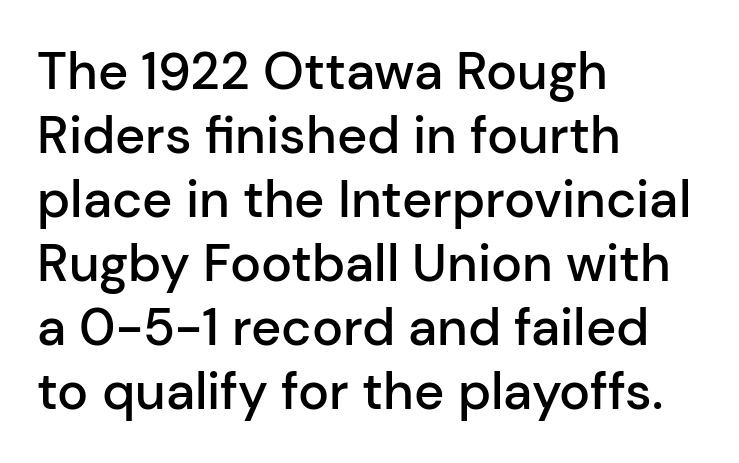
{"serif": "no", "italic": "no", "bold": "semi", "weight": "semibold", "width": "normal", "stroke_contrast": "low", "x_height": "medium", "monospaced": "no", "underline": "no", "align": "left", "line_spacing_ratio": 1.23, "letter_spacing": "normal", "letter_spacing_em": 0.0, "glyph_px": 52}
